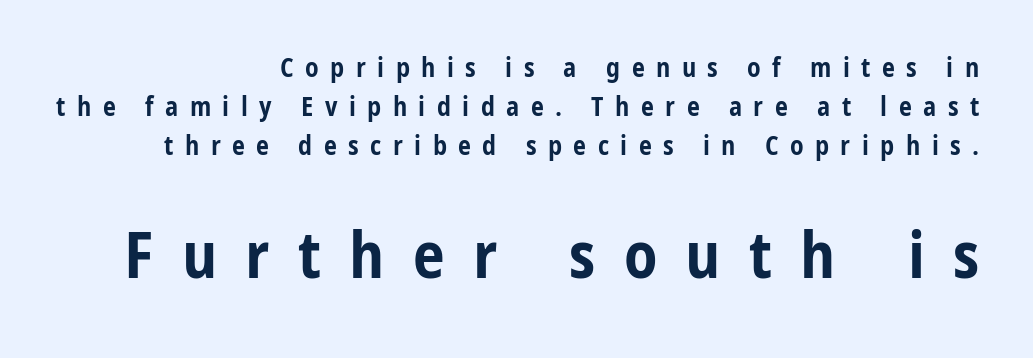
The image shows 64 px bold, condensed sans-serif type, upright; set right-aligned, normal line spacing (1.5x), unusually wide letter spacing (+0.44 em), not underlined; the second (bottom) block is 2.46x larger; low stroke contrast and a medium x-height.
